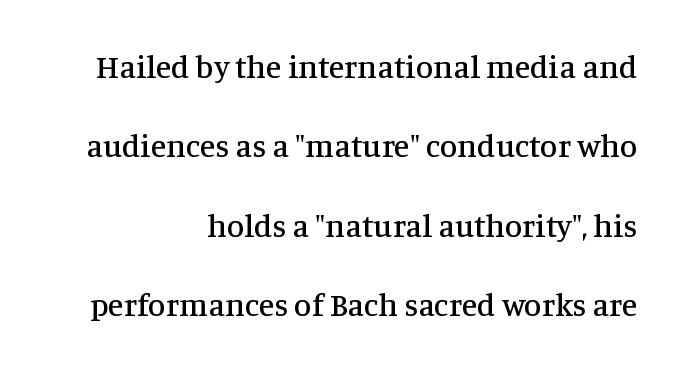
Lines of text with bare space underneath. Style check: upright. Look at the bottom of the vertical strokes: they flare into serifs here. If you measured baseline to baseline, you'd find a long distance. Looks like regular typesetting: each glyph gets only the width it needs.
